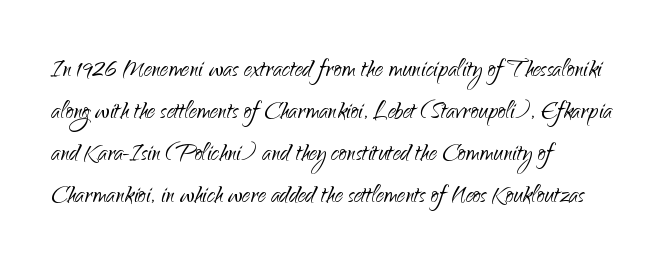
{"serif": "no", "bold": "no", "weight": "light", "width": "normal", "stroke_contrast": "low", "x_height": "small", "monospaced": "no", "underline": "no", "align": "left", "line_spacing": "normal", "line_spacing_ratio": 1.35, "letter_spacing": "normal", "letter_spacing_em": 0.0, "glyph_px": 31}
